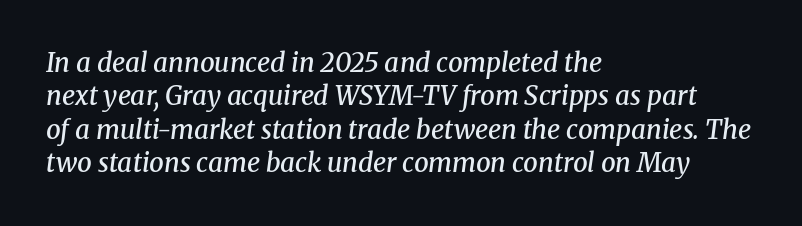
The block of text has a typical density, with ordinary space between rows. The lettering tilts uniformly, giving the passage an italic look. Emphasis by weight is partial: semibold. The rendering keeps characters at their native spacing. The passage is arranged the way most books set body copy — flush left.
